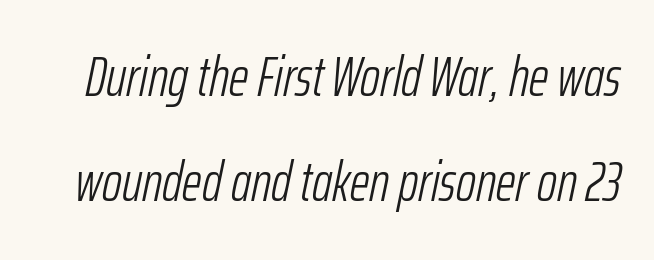
Q: Is the text bold? A: No.
Q: Is the text italic (slanted)? A: Yes, it leans right by about 12 degrees.
Q: Is the text underlined? A: No.
Q: Is the spacing between letters normal or unusually wide? A: Normal.
Q: Is the spacing between lines tight, normal or loose? A: Loose.
Q: Width (condensed, normal, or wide)? A: Condensed.
Q: Stroke contrast? A: Low.
Q: x-height? A: Medium.
Q: Monospaced? A: No.
